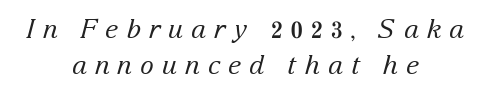
The image shows 26 px text type, italic (leaning right); set centered, normal line spacing (1.38x), unusually wide letter spacing (+0.3 em), not underlined.
